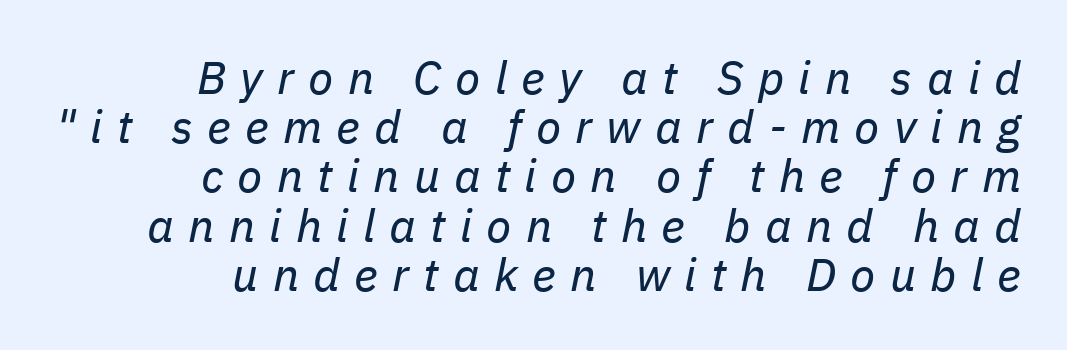
The image shows 46 px regular-weight type, italic (leaning right); set right-aligned, tight line spacing (1.07x), unusually wide letter spacing (+0.31 em), not underlined; low stroke contrast and a medium x-height.
